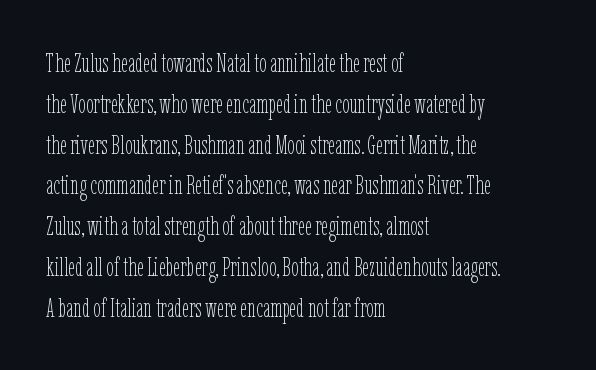
Q: Is the text bold? A: No.
Q: Is the text italic (slanted)? A: No, it is upright.
Q: Is the text underlined? A: No.
Q: How is the paragraph aligned? A: Left-aligned.
Q: Is the spacing between letters normal or unusually wide? A: Normal.
Q: Is the spacing between lines tight, normal or loose? A: Normal.
